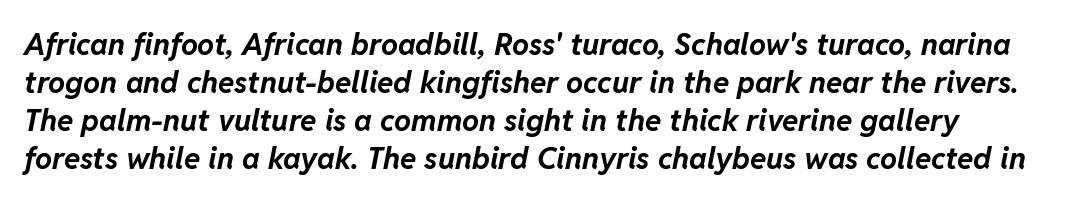
The image shows 30 px bold type, italic (leaning right); set normal line spacing (1.27x), normal letter spacing, not underlined; low stroke contrast and a medium x-height.
